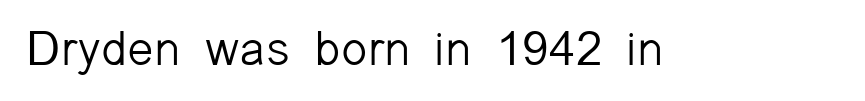
{"serif": "no", "italic": "no", "bold": "no", "weight": "light", "width": "normal", "stroke_contrast": "low", "x_height": "medium", "monospaced": "no", "underline": "no", "letter_spacing": "normal", "letter_spacing_em": 0.0, "glyph_px": 48}
